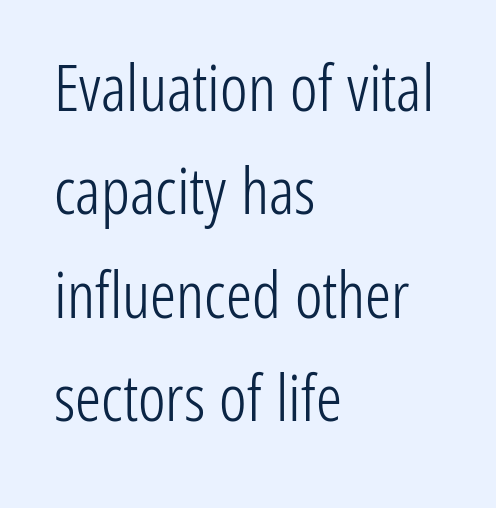
{"serif": "no", "italic": "no", "bold": "no", "weight": "light", "width": "condensed", "stroke_contrast": "low", "x_height": "medium", "monospaced": "no", "underline": "no", "align": "left", "line_spacing": "normal", "line_spacing_ratio": 1.59, "letter_spacing": "normal", "letter_spacing_em": 0.0, "glyph_px": 65}
